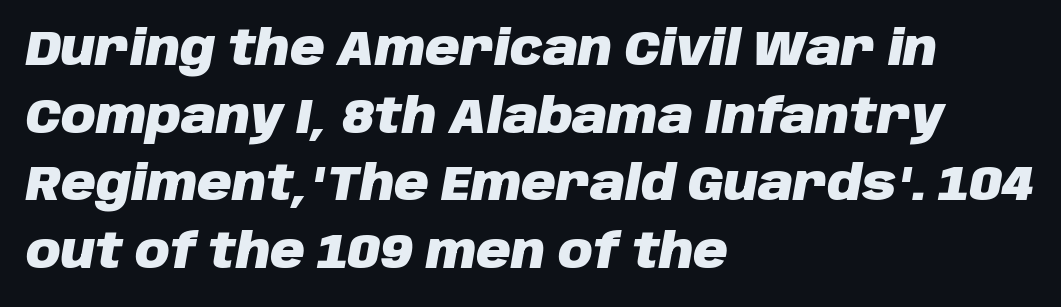
A normal amount of white space separates one row of letters from the next. The glyphs have the mass of a bold cut. Check the space under the baseline: it is left empty. Tracking value appears to be zero — textbook default spacing. The face used here has a pronounced slope to its letters.
